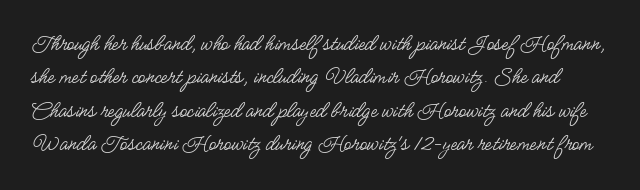
{"bold": "no", "underline": "no", "line_spacing": "normal", "line_spacing_ratio": 1.39, "letter_spacing": "normal", "letter_spacing_em": 0.0, "glyph_px": 24}
